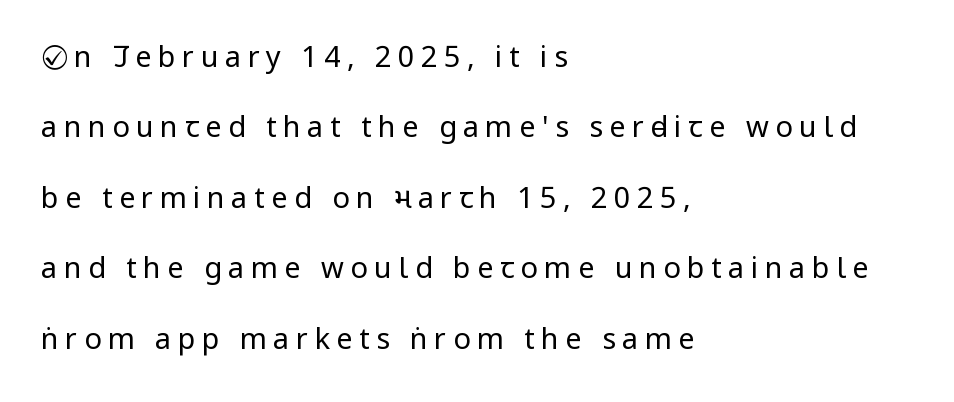
Q: Is the text bold? A: No.
Q: Is the text italic (slanted)? A: No, it is upright.
Q: Is the typeface a serif or a sans-serif typeface? A: Sans-serif.
Q: Is the text underlined? A: No.
Q: How is the paragraph aligned? A: Left-aligned.
Q: Is the spacing between letters normal or unusually wide? A: Unusually wide.
Q: Is the spacing between lines tight, normal or loose? A: Loose.
Q: Width (condensed, normal, or wide)? A: Condensed.
Q: Stroke contrast? A: Low.
Q: x-height? A: Large.
Q: Monospaced? A: No.
